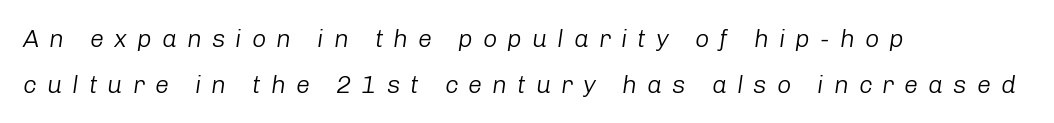
The image shows 25 px text type, italic (leaning right); set left-aligned, line spacing 1.83x, unusually wide letter spacing (+0.4 em), not underlined.
